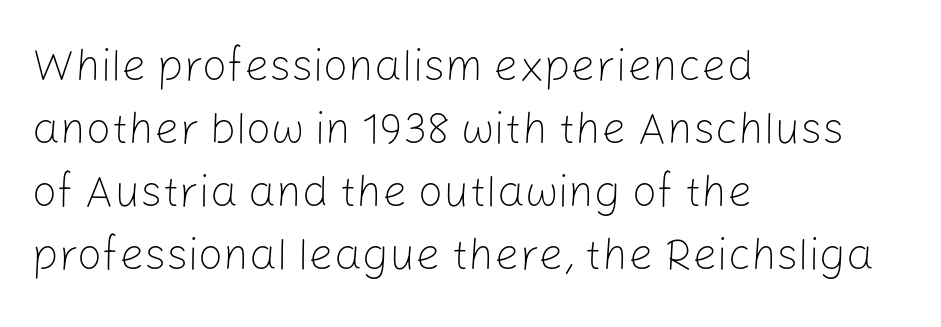
{"serif": "no", "italic": "no", "bold": "no", "weight": "light", "width": "normal", "stroke_contrast": "low", "x_height": "medium", "monospaced": "no", "underline": "no", "align": "left", "line_spacing": "normal", "line_spacing_ratio": 1.43, "letter_spacing": "normal", "letter_spacing_em": 0.0, "glyph_px": 44}
